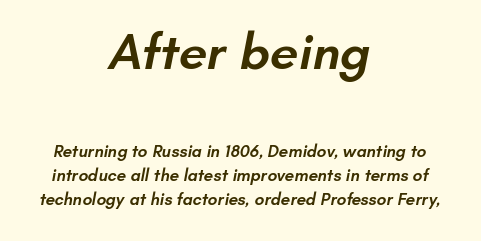
Proportional: the letters do not fall into vertical columns. Every row of glyphs is offset so its center matches the block's center. The string is rendered with underlining switched off. The glyphs have the mass of a demibold cut, below bold.
